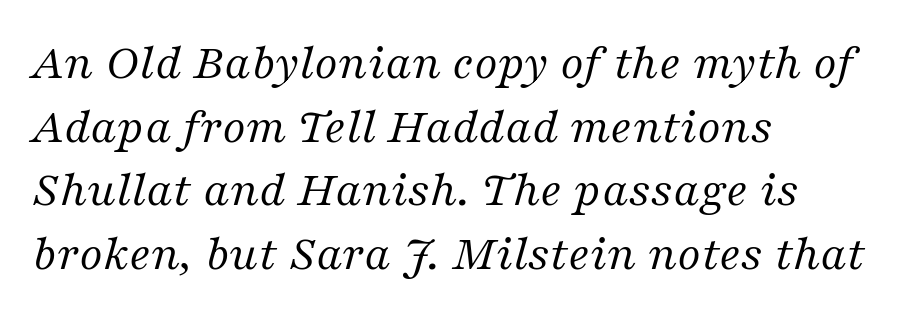
{"serif": "yes", "italic": "yes", "lean": "right", "slant_degrees": 16, "bold": "no", "weight": "regular", "width": "normal", "stroke_contrast": "medium", "x_height": "medium", "monospaced": "no", "underline": "no", "align": "left", "line_spacing": "normal", "line_spacing_ratio": 1.25, "letter_spacing": "normal", "letter_spacing_em": 0.0, "glyph_px": 51}
